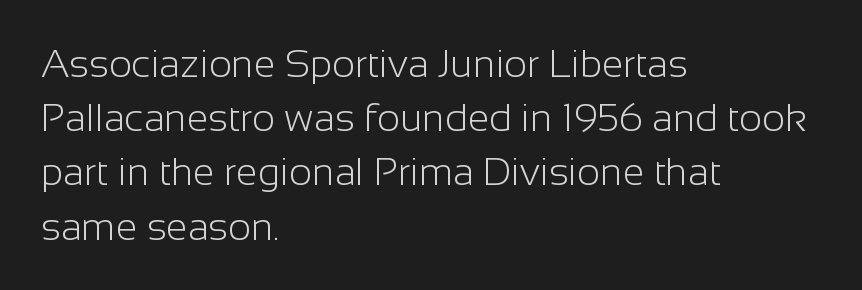
Q: Is the text bold? A: No.
Q: Is the text italic (slanted)? A: No, it is upright.
Q: Is the typeface a serif or a sans-serif typeface? A: Sans-serif.
Q: Is the text underlined? A: No.
Q: How is the paragraph aligned? A: Left-aligned.
Q: Is the spacing between letters normal or unusually wide? A: Normal.
Q: Is the spacing between lines tight, normal or loose? A: Normal.
Q: Width (condensed, normal, or wide)? A: Normal.
Q: Stroke contrast? A: Low.
Q: x-height? A: Medium.
Q: Monospaced? A: No.
